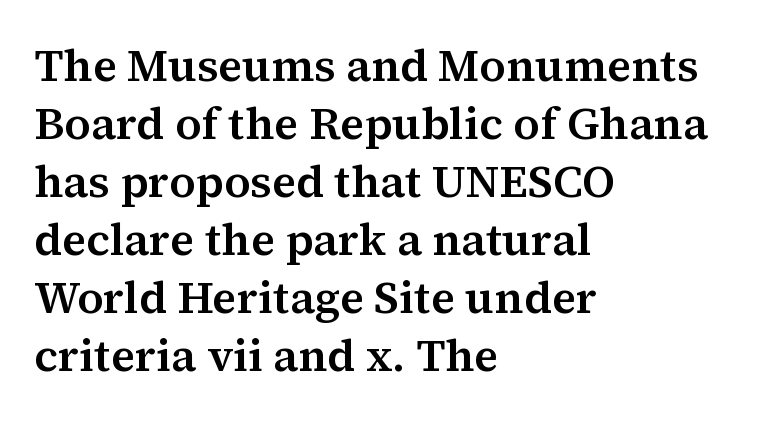
{"serif": "yes", "italic": "no", "width": "normal", "stroke_contrast": "medium", "x_height": "medium", "monospaced": "no", "underline": "no", "align": "left", "line_spacing": "normal", "line_spacing_ratio": 1.29, "letter_spacing": "normal", "letter_spacing_em": 0.0, "glyph_px": 45}
